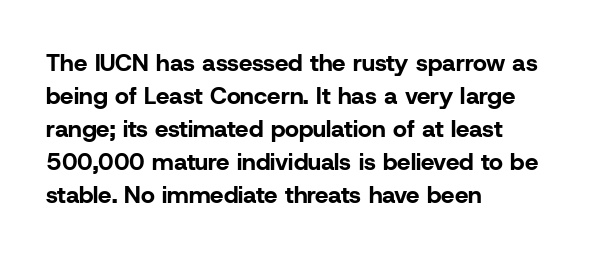
Q: Is the text bold? A: Yes.
Q: Is the text italic (slanted)? A: No, it is upright.
Q: Is the text underlined? A: No.
Q: How is the paragraph aligned? A: Left-aligned.
Q: Is the spacing between letters normal or unusually wide? A: Normal.
Q: Is the spacing between lines tight, normal or loose? A: Normal.
